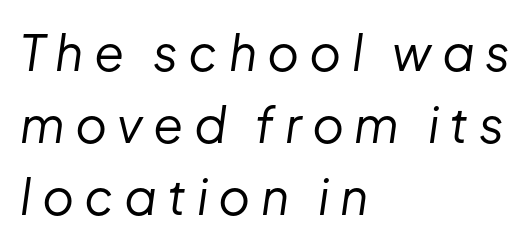
Q: Is the text bold? A: No.
Q: Is the text italic (slanted)? A: Yes, it leans right by about 8 degrees.
Q: Is the text underlined? A: No.
Q: How is the paragraph aligned? A: Left-aligned.
Q: Is the spacing between letters normal or unusually wide? A: Unusually wide.
Q: Is the spacing between lines tight, normal or loose? A: Normal.
Q: Width (condensed, normal, or wide)? A: Normal.
Q: Stroke contrast? A: Low.
Q: x-height? A: Medium.
Q: Monospaced? A: No.
